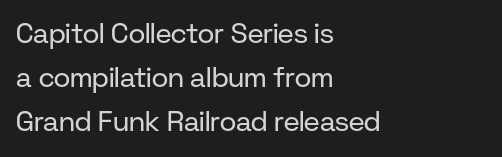
The image shows 28 px regular-weight sans-serif type, upright; set left-aligned, normal line spacing (1.57x), normal letter spacing, not underlined; low stroke contrast and a medium x-height.
